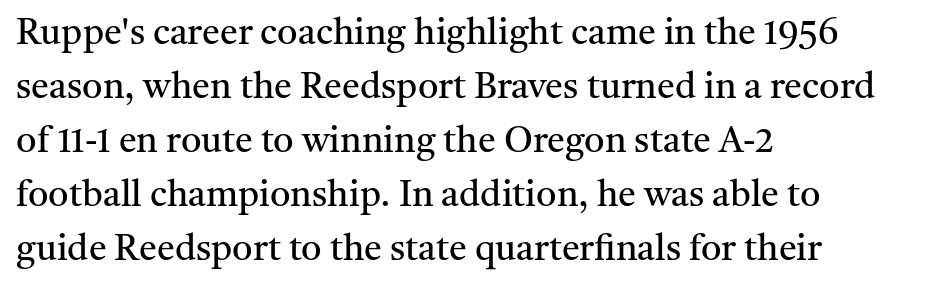
{"serif": "yes", "italic": "no", "bold": "no", "weight": "regular", "width": "normal", "stroke_contrast": "medium", "x_height": "medium", "monospaced": "no", "underline": "no", "align": "left", "line_spacing": "normal", "line_spacing_ratio": 1.5, "letter_spacing": "normal", "letter_spacing_em": 0.0, "glyph_px": 36}
